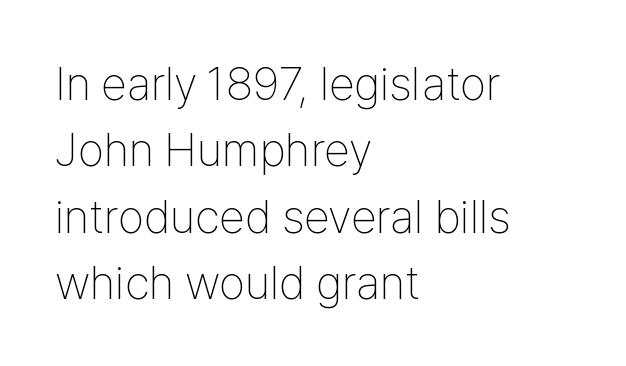
Q: Is the text bold? A: No.
Q: Is the text italic (slanted)? A: No, it is upright.
Q: Is the typeface a serif or a sans-serif typeface? A: Sans-serif.
Q: Is the text underlined? A: No.
Q: How is the paragraph aligned? A: Left-aligned.
Q: Is the spacing between letters normal or unusually wide? A: Normal.
Q: Is the spacing between lines tight, normal or loose? A: Normal.
Q: Width (condensed, normal, or wide)? A: Condensed.
Q: Stroke contrast? A: Low.
Q: x-height? A: Medium.
Q: Monospaced? A: No.
